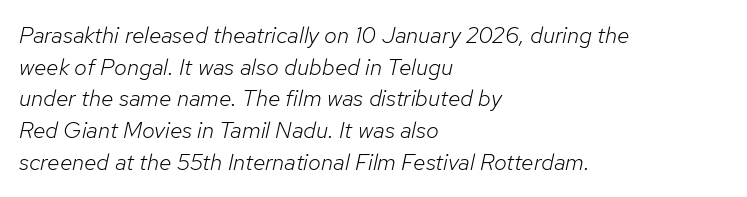
Q: Is the text bold? A: No.
Q: Is the text italic (slanted)? A: Yes, it leans right by about 12 degrees.
Q: Is the text underlined? A: No.
Q: How is the paragraph aligned? A: Left-aligned.
Q: Is the spacing between letters normal or unusually wide? A: Normal.
Q: Is the spacing between lines tight, normal or loose? A: Normal.
